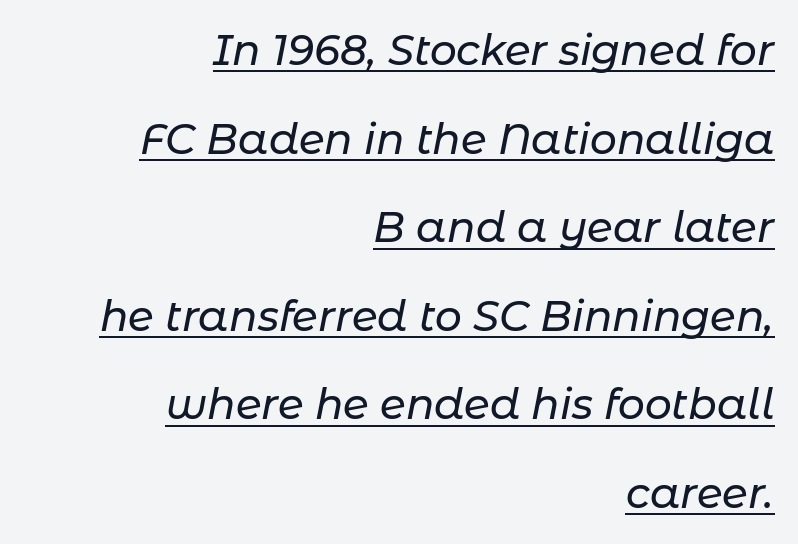
There's an unmistakable incline to the writing here. Nothing unusual about the tracking: characters are spaced as the font intends. Think of a printed novel: that variable character pitch is what you see here. Caption: lettering with a line underneath. Notice how the passage keeps a crisp vertical edge on the right only.
